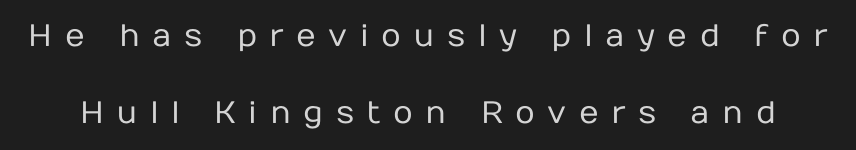
One glance says open: line gaps are wider than usual. Unmarked baselines from the first word to the last. Is there any slant? The stems are plumb. Here the designer chose a conventional face with non-uniform glyph widths. Nothing sits at the stroke ends, so this counts as sans-serif. Here the glyphs are tracked loosely, breaking word shapes into spaced letters.
